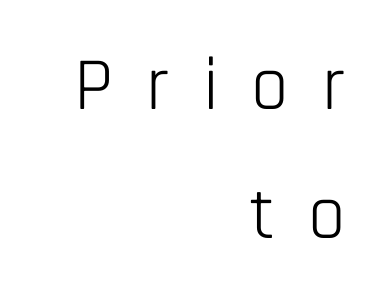
Caption: expanded tracking, letters set apart. This sample uses a sans-serif face. The paragraph has a hard right edge and a soft left edge. The string is rendered with underlining switched off. Character widths vary here, with narrow letters taking less room than wide ones. Weight class: somewhere from thin through regular.
